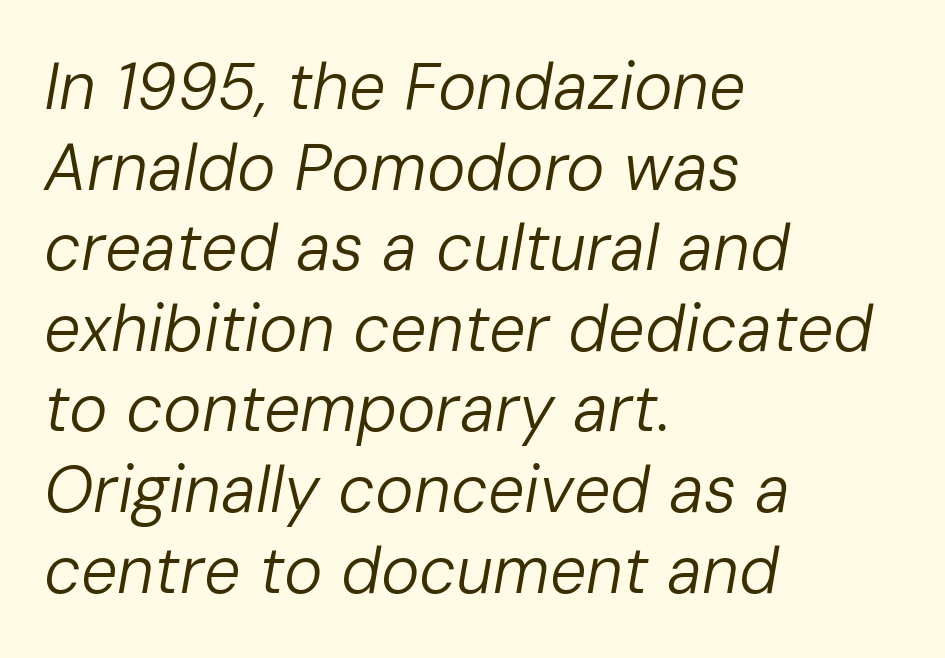
{"italic": "yes", "lean": "right", "slant_degrees": 10, "bold": "no", "weight": "regular", "width": "normal", "stroke_contrast": "low", "x_height": "medium", "monospaced": "no", "underline": "no", "align": "left", "line_spacing_ratio": 1.24, "letter_spacing": "normal", "letter_spacing_em": 0.0, "glyph_px": 65}
